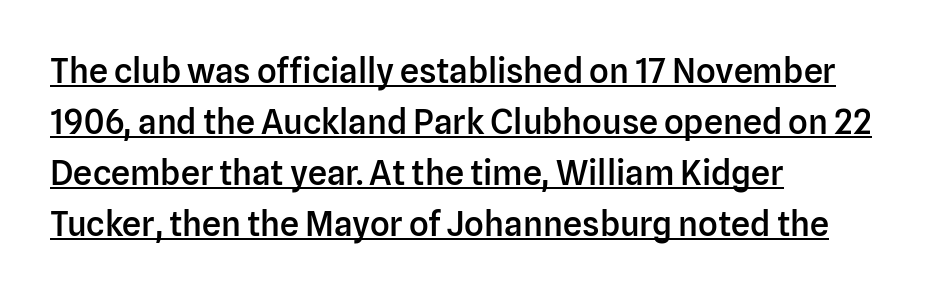
The image shows 34 px semibold sans-serif type, upright; set left-aligned, normal line spacing (1.5x), normal letter spacing, underlined; low stroke contrast and a medium x-height.
